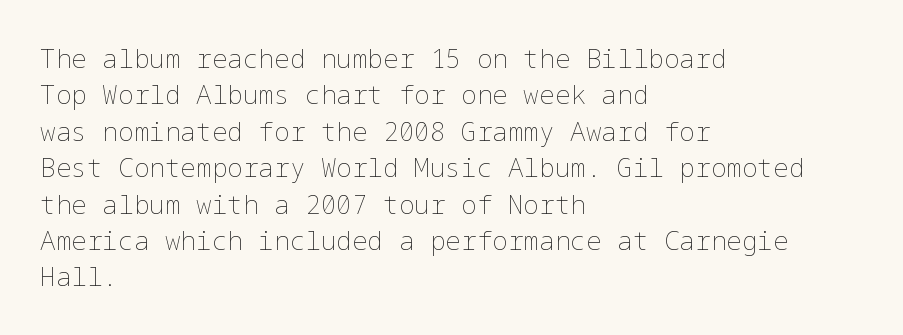
Short and long lines alike share a common starting point at left. The typeface has the unassuming heft of standard copy or less. Is the letter spacing exaggerated? No — it looks like the ordinary default. Has an underline been added? It has not. Posture: vertical.
